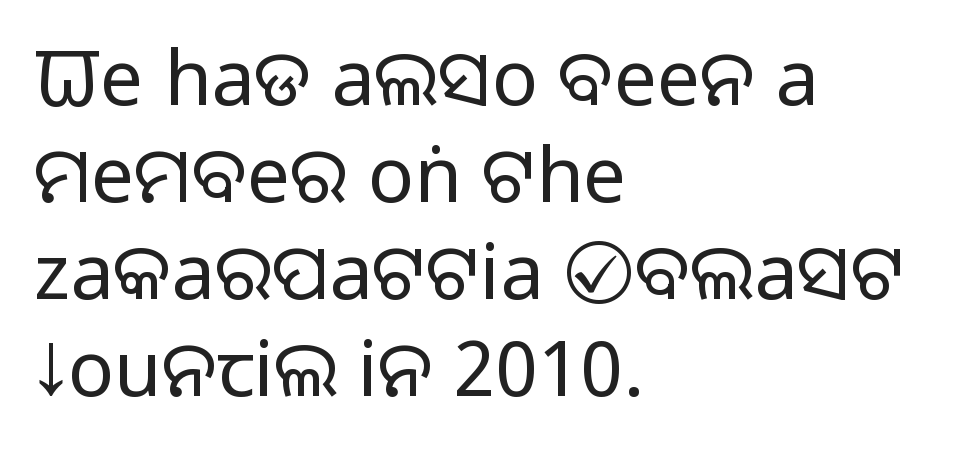
Stroke mass is kept to a normal reading level or below. Students, observe: this is what conventionally led text looks like. The lettering holds an erect, upright posture throughout. Tracking value appears to be zero — textbook default spacing.
